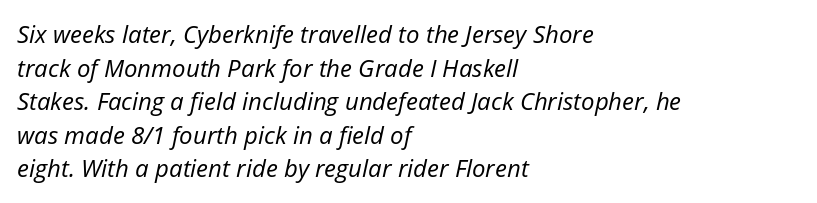
{"italic": "yes", "lean": "right", "slant_degrees": 12, "bold": "no", "underline": "no", "align": "left", "line_spacing": "normal", "line_spacing_ratio": 1.4, "letter_spacing": "normal", "letter_spacing_em": 0.0, "glyph_px": 24}
